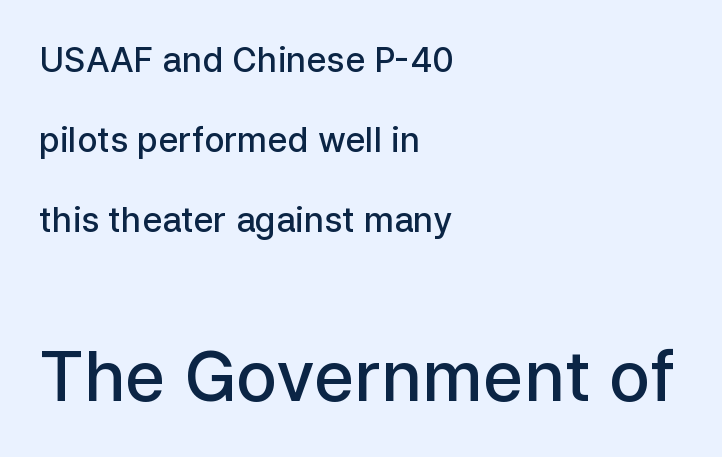
{"serif": "no", "italic": "no", "bold": "semi", "weight": "semibold", "width": "normal", "stroke_contrast": "low", "x_height": "medium", "monospaced": "no", "underline": "no", "align": "left", "line_spacing": "loose", "line_spacing_ratio": 2.35, "letter_spacing": "normal", "letter_spacing_em": 0.0, "larger_block": "second", "size_ratio": 2.03, "glyph_px": 69}
